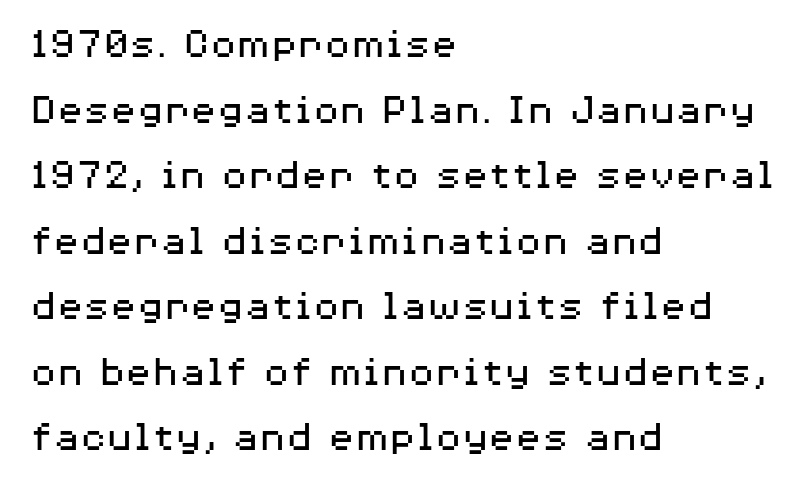
This rendering employs a face without finishing strokes, i.e., a sans-serif. Each row of text sits above clean, open space. You could call the tracking neutral — neither tight nor loose. Posture: upright roman. Horizontally, the lines are justified to the leading edge only. This sample has the flowing, uneven cadence of proportional lettering.
